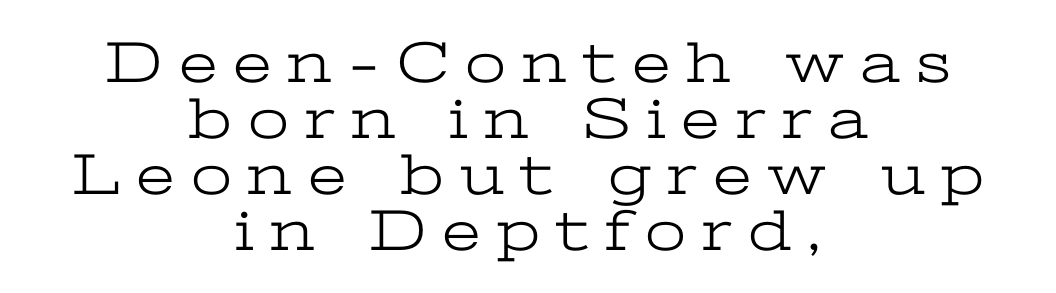
The text block is weighted toward neither margin, spreading evenly from the middle. Unlike italic type, these characters show no tilt at all. Here the glyphs are tracked loosely, breaking word shapes into spaced letters. Honestly, the rows look squashed on top of each other. The type family on display is of the serif kind. No word sits above an underline.
